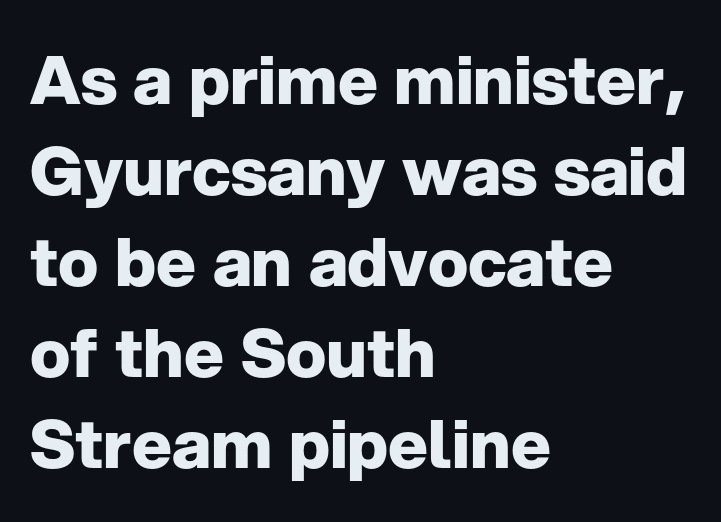
{"serif": "no", "italic": "no", "bold": "yes", "weight": "heavy", "width": "normal", "stroke_contrast": "low", "x_height": "medium", "monospaced": "no", "underline": "no", "align": "left", "line_spacing": "normal", "line_spacing_ratio": 1.36, "letter_spacing": "normal", "letter_spacing_em": 0.0, "glyph_px": 67}
